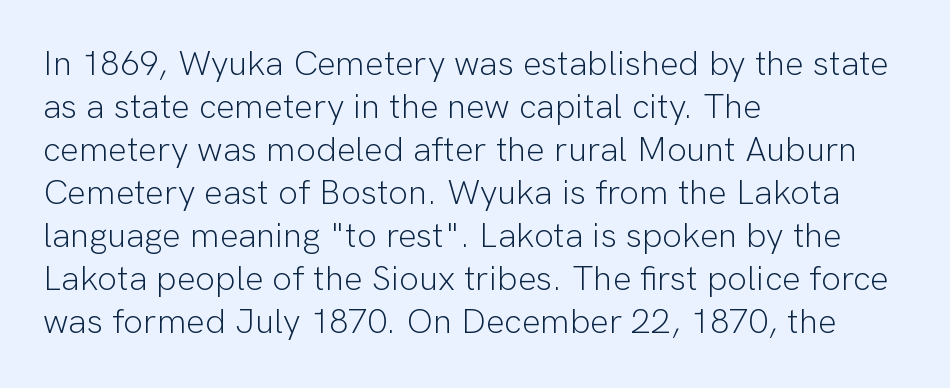
The image shows 35 px light sans-serif type, upright; set left-aligned, line spacing 1.23x, normal letter spacing, not underlined; low stroke contrast and a medium x-height.
